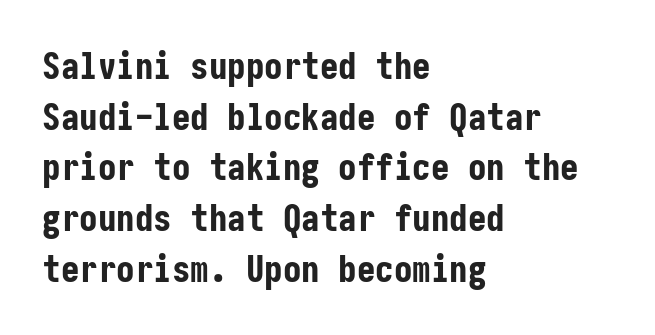
{"serif": "no", "italic": "no", "bold": "yes", "weight": "bold", "width": "condensed", "stroke_contrast": "low", "x_height": "medium", "underline": "no", "align": "left", "line_spacing": "normal", "line_spacing_ratio": 1.37, "letter_spacing": "normal", "letter_spacing_em": 0.0, "glyph_px": 37}
